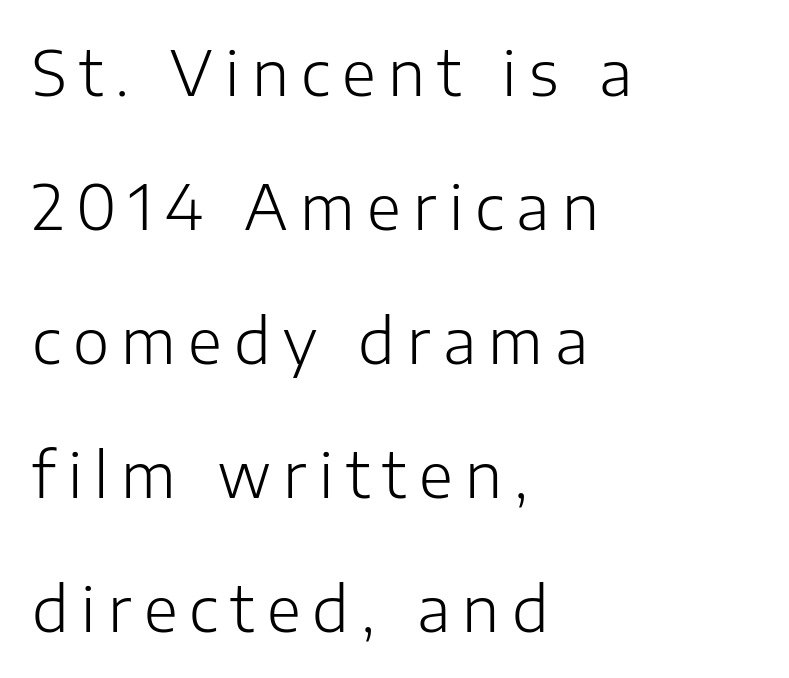
Tracking here is generous; glyphs stand well apart from one another. The font sits on the lighter half of the weight spectrum, regular included. No feet cap the strokes, marking this as sans-serif type. A typesetter would call this leading open, well beyond the default. Layout note: lines flush left. This is the regular roman posture of the typeface.
